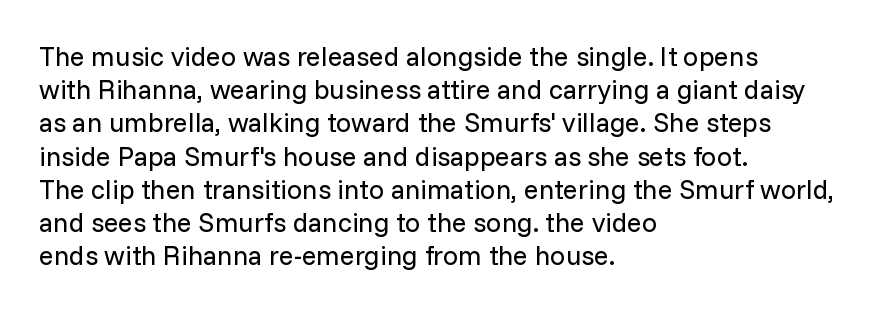
{"italic": "no", "bold": "no", "underline": "no", "align": "left", "line_spacing_ratio": 1.23, "letter_spacing": "normal", "letter_spacing_em": 0.0, "glyph_px": 27}
